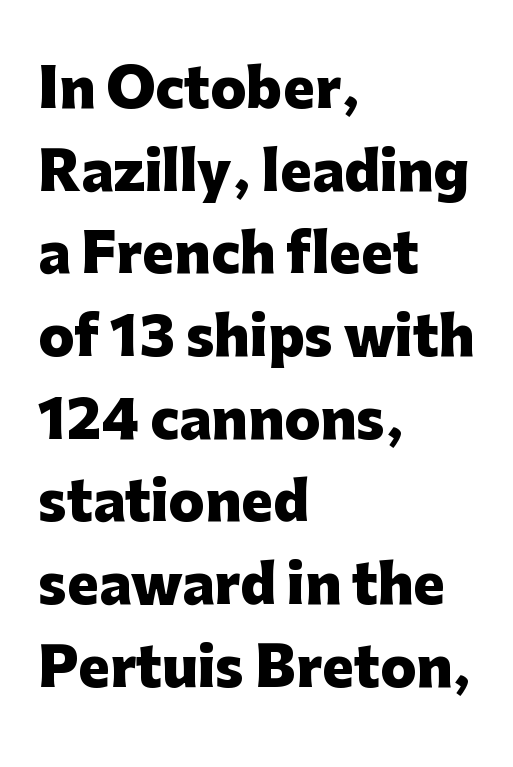
Q: Is the text bold? A: Yes.
Q: Is the text italic (slanted)? A: No, it is upright.
Q: Is the typeface a serif or a sans-serif typeface? A: Sans-serif.
Q: Is the text underlined? A: No.
Q: How is the paragraph aligned? A: Left-aligned.
Q: Is the spacing between letters normal or unusually wide? A: Normal.
Q: Is the spacing between lines tight, normal or loose? A: Normal.
Q: Width (condensed, normal, or wide)? A: Normal.
Q: Stroke contrast? A: Low.
Q: x-height? A: Medium.
Q: Monospaced? A: No.
